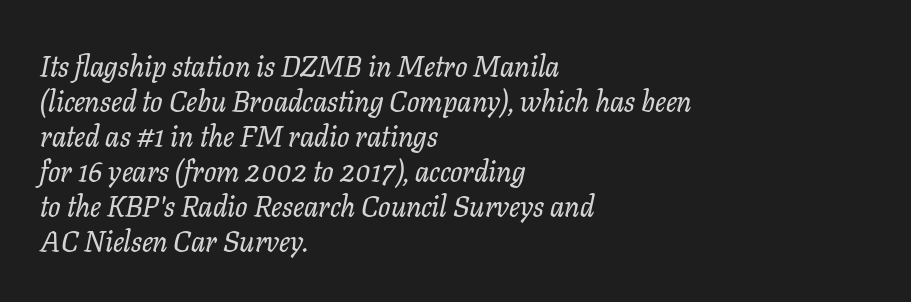
{"serif": "yes", "italic": "yes", "lean": "right", "slant_degrees": 11, "width": "normal", "stroke_contrast": "low", "x_height": "medium", "monospaced": "no", "underline": "no", "align": "left", "line_spacing_ratio": 1.21, "letter_spacing": "normal", "letter_spacing_em": 0.0, "glyph_px": 29}
